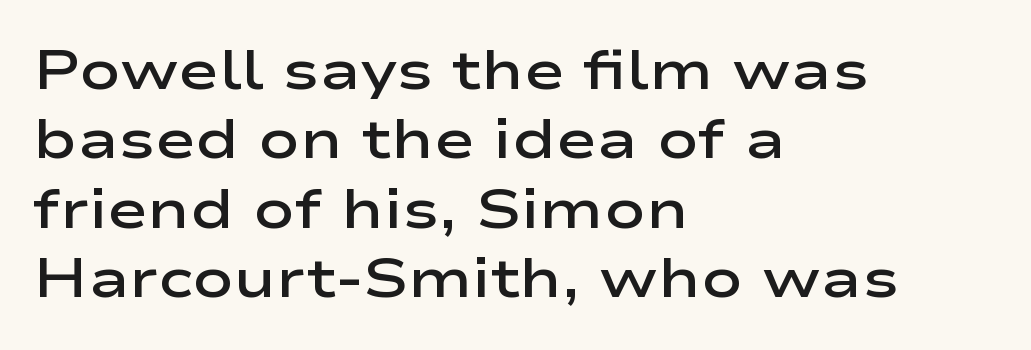
The image shows 55 px semibold, wide sans-serif type, upright; set left-aligned, normal line spacing (1.26x), normal letter spacing, not underlined; low stroke contrast and a medium x-height.
